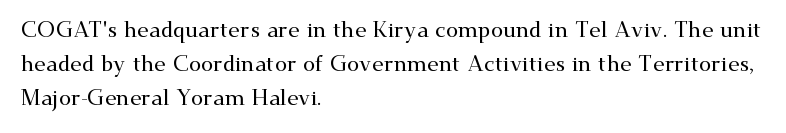
Inter-character spacing is left at the font's built-in metrics. A bare baseline throughout the passage. The typography opts for an upright posture over an oblique one. Casual observation: everything's shoved over to the left.
